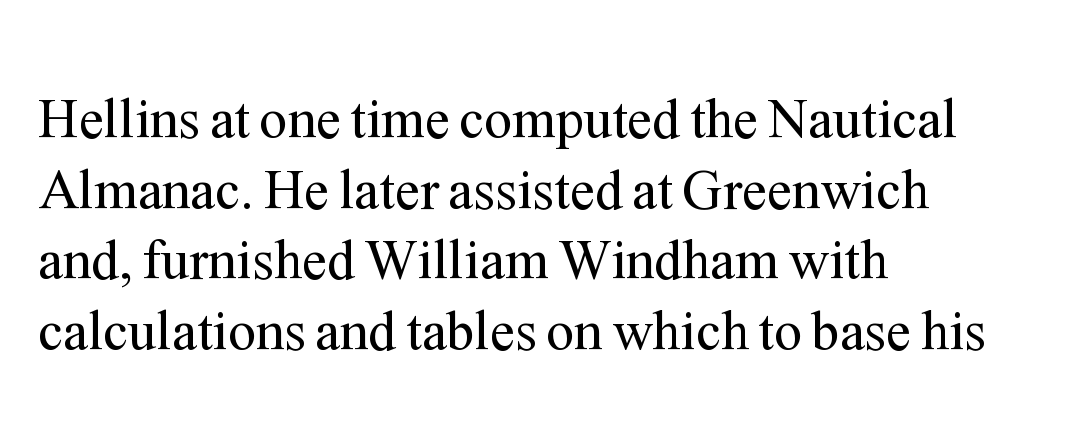
The image shows 56 px regular-weight serif type, upright; set left-aligned, normal line spacing (1.26x), normal letter spacing, not underlined; medium stroke contrast and a medium x-height.
